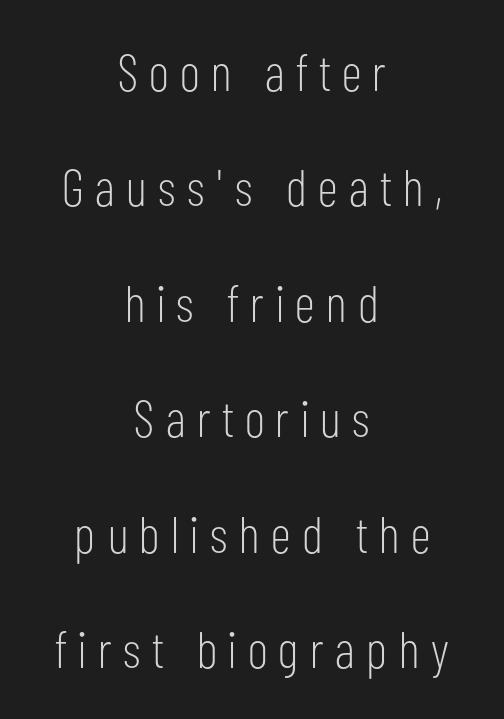
The image shows 52 px light, condensed sans-serif type, upright; set centered, loose line spacing (2.22x), unusually wide letter spacing (+0.22 em), not underlined; low stroke contrast and a medium x-height.
